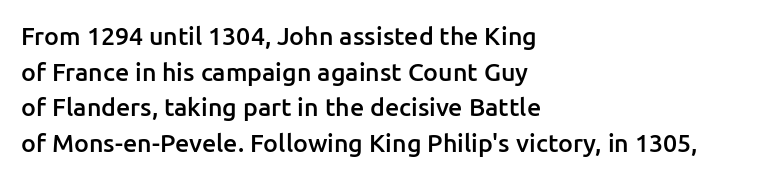
The image shows 25 px text type, upright; set left-aligned, normal line spacing (1.43x), normal letter spacing, not underlined.
